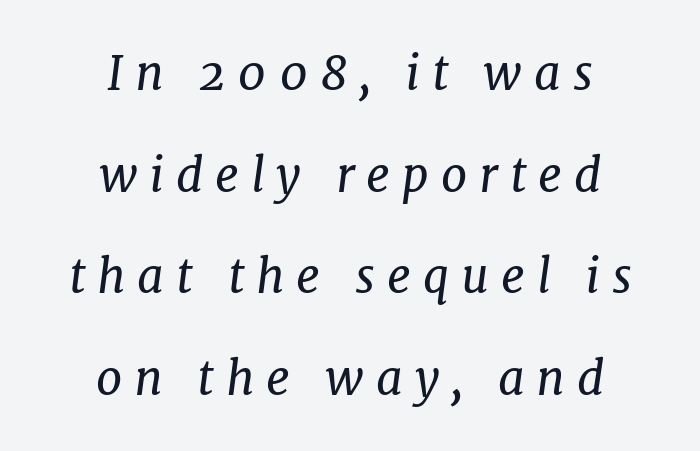
Q: Is the text bold? A: No.
Q: Is the text italic (slanted)? A: Yes, it leans right by about 7 degrees.
Q: Is the typeface a serif or a sans-serif typeface? A: Serif.
Q: Is the text underlined? A: No.
Q: How is the paragraph aligned? A: Centered.
Q: Is the spacing between letters normal or unusually wide? A: Unusually wide.
Q: Is the spacing between lines tight, normal or loose? A: Loose.
Q: Width (condensed, normal, or wide)? A: Normal.
Q: Stroke contrast? A: Low.
Q: x-height? A: Medium.
Q: Monospaced? A: No.
